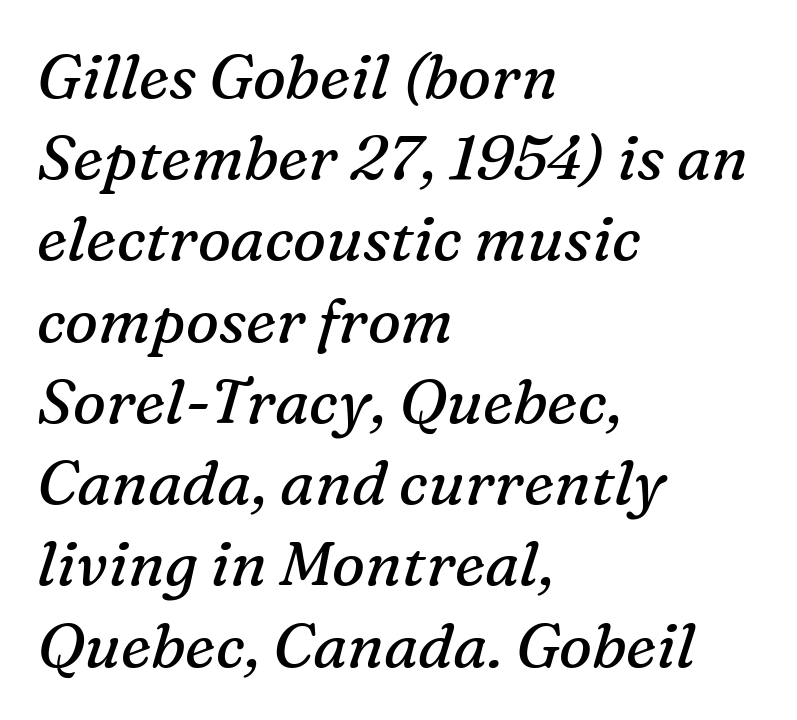
The image shows 62 px regular-weight serif type, italic (leaning right); set left-aligned, normal line spacing (1.31x), normal letter spacing, not underlined; medium stroke contrast and a medium x-height.
